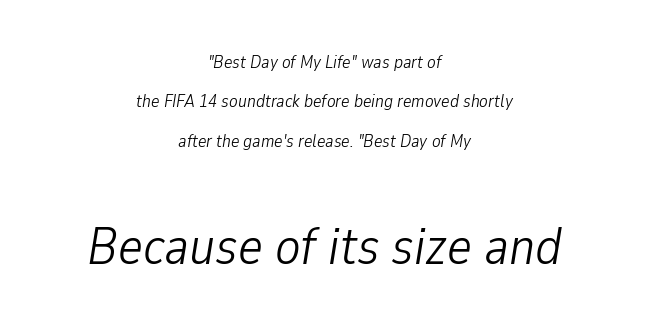
{"italic": "yes", "lean": "right", "slant_degrees": 9, "bold": "no", "weight": "light", "width": "condensed", "stroke_contrast": "low", "x_height": "medium", "monospaced": "no", "underline": "no", "align": "center", "line_spacing": "loose", "line_spacing_ratio": 2.19, "letter_spacing": "normal", "letter_spacing_em": 0.0, "larger_block": "second", "size_ratio": 2.94, "glyph_px": 53}
